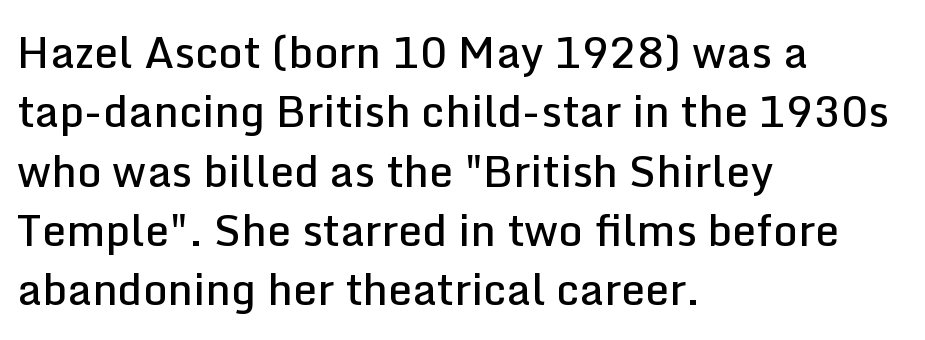
The glyphs have the mass of a demibold cut, below bold. These lines were composed using upright roman letters. Is this a fixed-width face? No — the glyphs have proportional, varying widths. Classification — sans serif. Spacing between characters is what you'd get straight out of the box.
